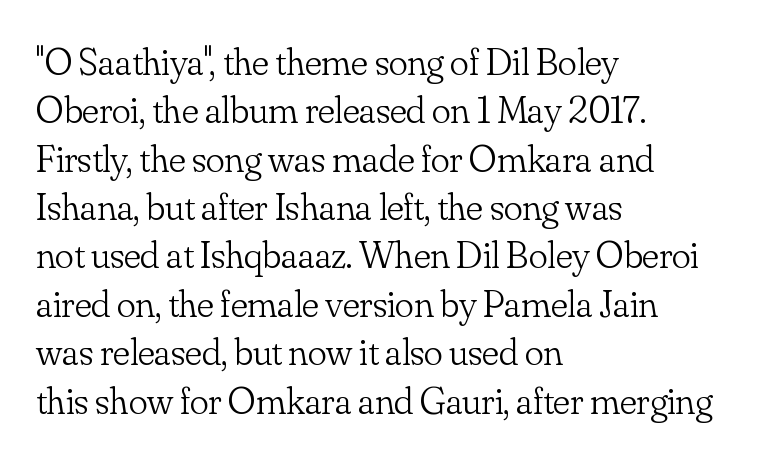
Q: Is the text bold? A: No.
Q: Is the text italic (slanted)? A: No, it is upright.
Q: Is the typeface a serif or a sans-serif typeface? A: Serif.
Q: Is the text underlined? A: No.
Q: How is the paragraph aligned? A: Left-aligned.
Q: Is the spacing between letters normal or unusually wide? A: Normal.
Q: Width (condensed, normal, or wide)? A: Normal.
Q: Stroke contrast? A: Low.
Q: x-height? A: Small.
Q: Monospaced? A: No.
